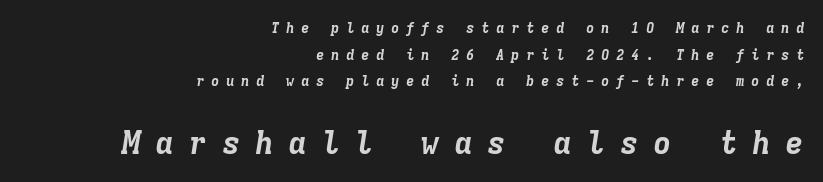
Posture: slanted. Letters rest on an invisible, unmarked baseline. The later block is typeset at a bigger size than the earlier block. Caption: multi-line text, flush right, ragged left.
